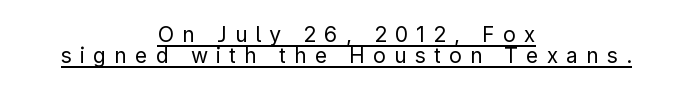
One-word summary of the alignment: center. Stems here are at most as thick as an everyday book face. Each word looks stretched out because of the extra space between its letters. The letters stand straight up with perfectly vertical stems.
